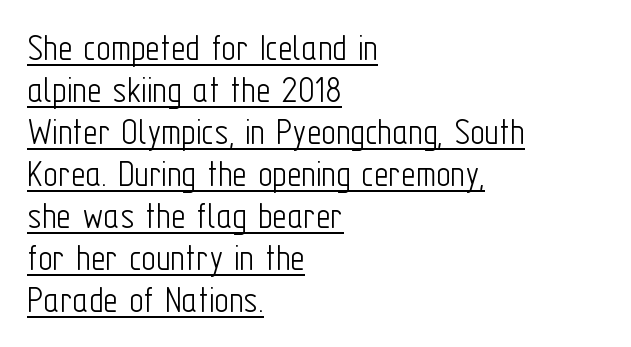
This sample uses a sans-serif face. The lettering stays uniformly vertical, giving the passage a roman look. All the whitespace from short lines collects on the right. Has an underline been added? It has. Each letter keeps its own natural width here, so spacing adapts to shape. Each new line begins almost immediately beneath the previous one.
